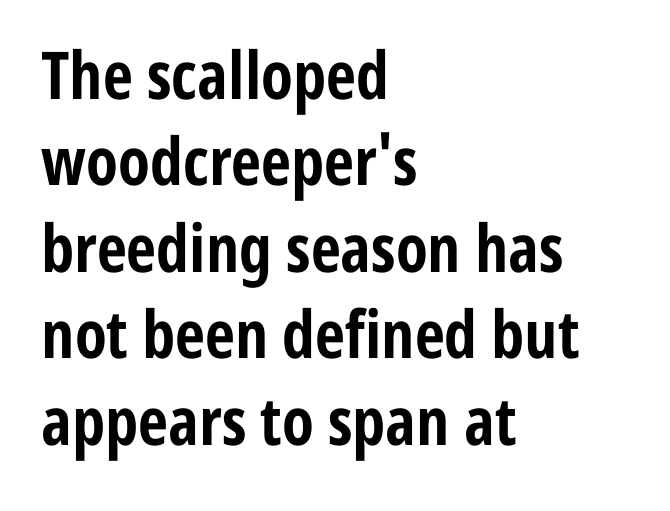
Q: Is the text bold? A: Yes.
Q: Is the text italic (slanted)? A: No, it is upright.
Q: Is the typeface a serif or a sans-serif typeface? A: Sans-serif.
Q: Is the text underlined? A: No.
Q: How is the paragraph aligned? A: Left-aligned.
Q: Is the spacing between letters normal or unusually wide? A: Normal.
Q: Is the spacing between lines tight, normal or loose? A: Normal.
Q: Width (condensed, normal, or wide)? A: Condensed.
Q: Stroke contrast? A: Low.
Q: x-height? A: Medium.
Q: Monospaced? A: No.
